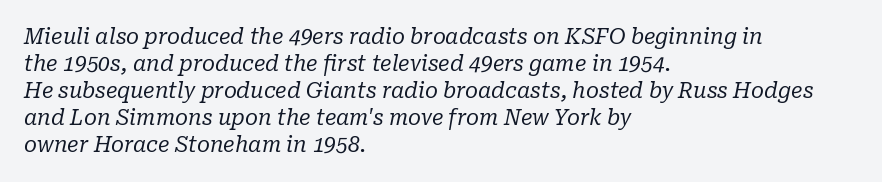
Q: Is the text bold? A: No.
Q: Is the text italic (slanted)? A: Yes, it leans right by about 10 degrees.
Q: Is the text underlined? A: No.
Q: How is the paragraph aligned? A: Left-aligned.
Q: Is the spacing between letters normal or unusually wide? A: Normal.
Q: Is the spacing between lines tight, normal or loose? A: Normal.
